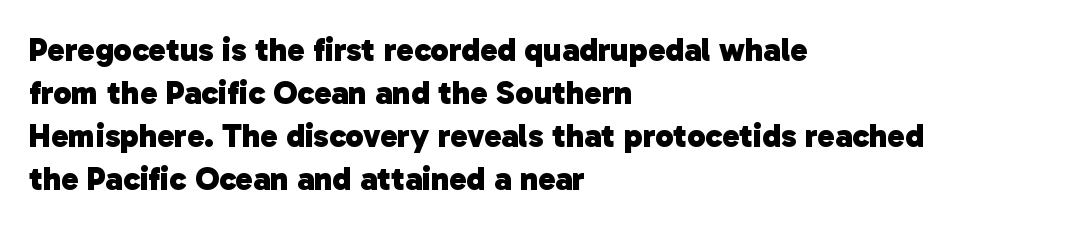
The image shows 33 px heavy sans-serif type; set left-aligned, normal line spacing (1.3x), normal letter spacing, not underlined; low stroke contrast and a medium x-height.
